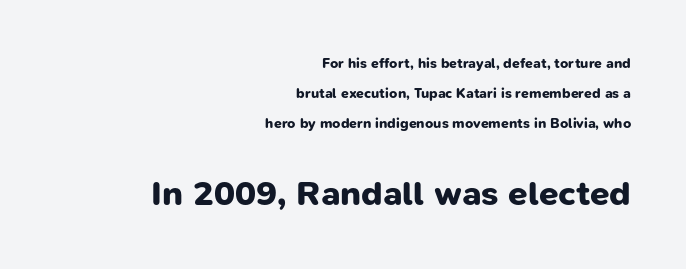
The image shows 35 px bold sans-serif type; set right-aligned, loose line spacing (2.14x), normal letter spacing, not underlined; the second (bottom) block is 2.5x larger; low stroke contrast and a medium x-height.
